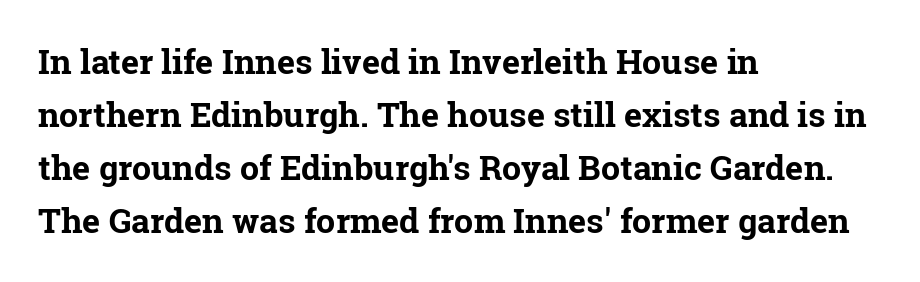
The image shows 34 px bold serif type, upright; set left-aligned, normal line spacing (1.56x), normal letter spacing, not underlined; low stroke contrast and a medium x-height.
